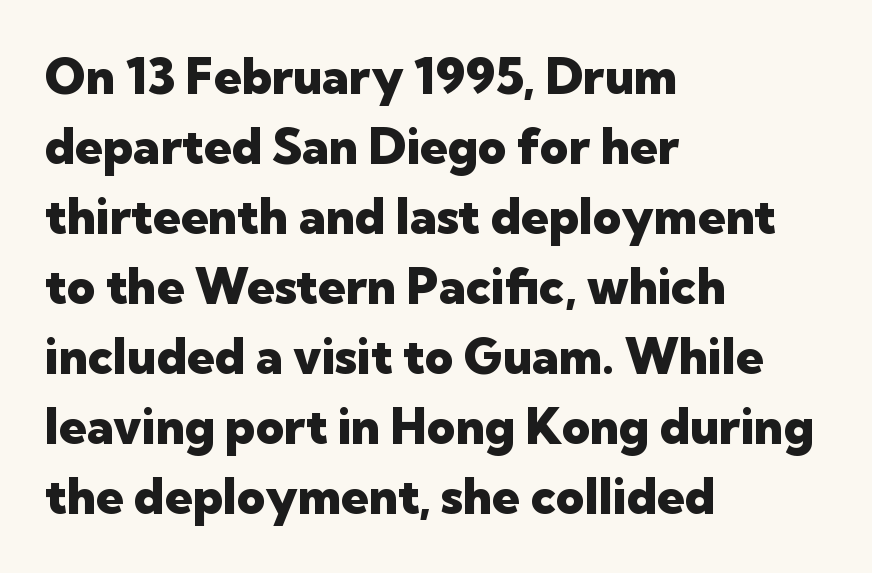
Every stem runs plumb, perpendicular to the baseline. No word sits above an underline. Typographic density is high because the face is bold. One glance says typical: line gaps are just what's usual. The rendering uses natural spacing where letterforms have individual widths.
